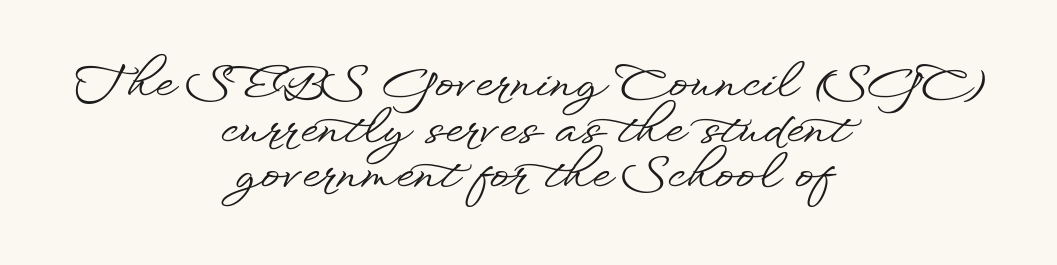
{"serif": "no", "width": "wide", "stroke_contrast": "low", "x_height": "small", "monospaced": "no", "underline": "no", "align": "center", "line_spacing": "tight", "line_spacing_ratio": 0.97, "letter_spacing": "normal", "letter_spacing_em": 0.0, "glyph_px": 47}
